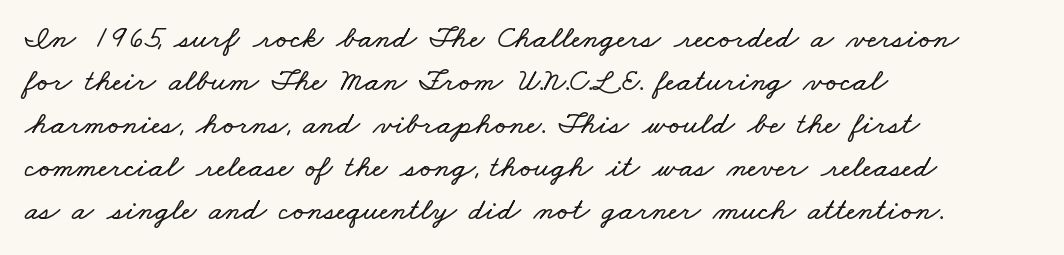
The image shows 32 px wide type; set left-aligned, normal line spacing (1.34x), normal letter spacing, not underlined; low stroke contrast and a small x-height.
